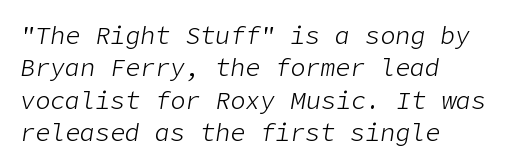
The image shows 25 px text type, italic (leaning right); set left-aligned, normal line spacing (1.3x), normal letter spacing, not underlined.
